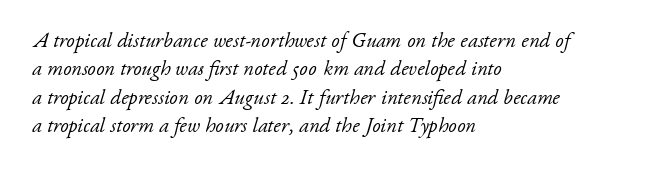
{"italic": "yes", "lean": "right", "slant_degrees": 17, "bold": "no", "underline": "no", "align": "left", "line_spacing": "normal", "line_spacing_ratio": 1.35, "letter_spacing": "normal", "letter_spacing_em": 0.0, "glyph_px": 21}
